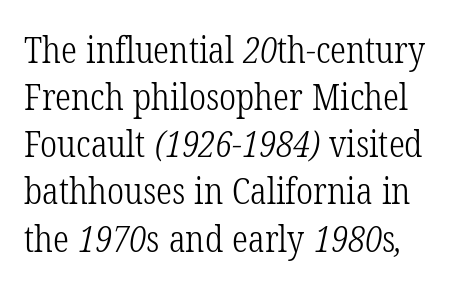
Honestly, the row spacing looks completely unremarkable. Small tapered or slab feet sit at the stroke ends, so this counts as serif. Each letter keeps its own natural width here, so spacing adapts to shape. These glyphs show unthickened strokes, regular width or finer. There is no visible air inserted between adjacent glyphs. A bare baseline throughout the passage.
